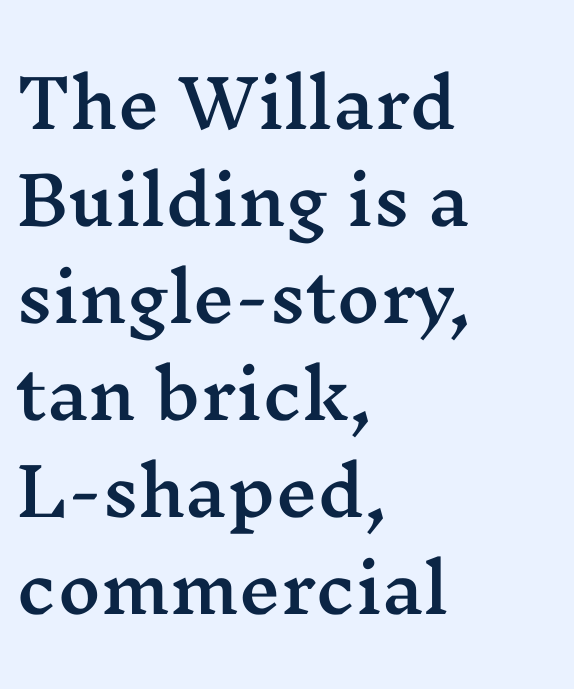
Proportional: the letters do not fall into vertical columns. Evenly set lines give the paragraph a standard silhouette. Nobody touched the tracking dial on this one. Beneath every word, the page is bare. Casual observation: everything's shoved over to the left. This is the regular roman posture of the typeface.
